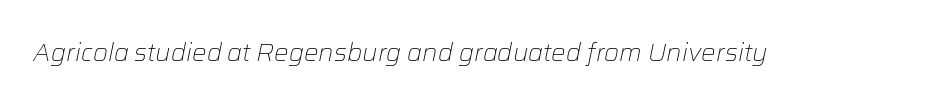
Q: Is the text bold? A: No.
Q: Is the text italic (slanted)? A: Yes, it leans right by about 12 degrees.
Q: Is the text underlined? A: No.
Q: Is the spacing between letters normal or unusually wide? A: Normal.
